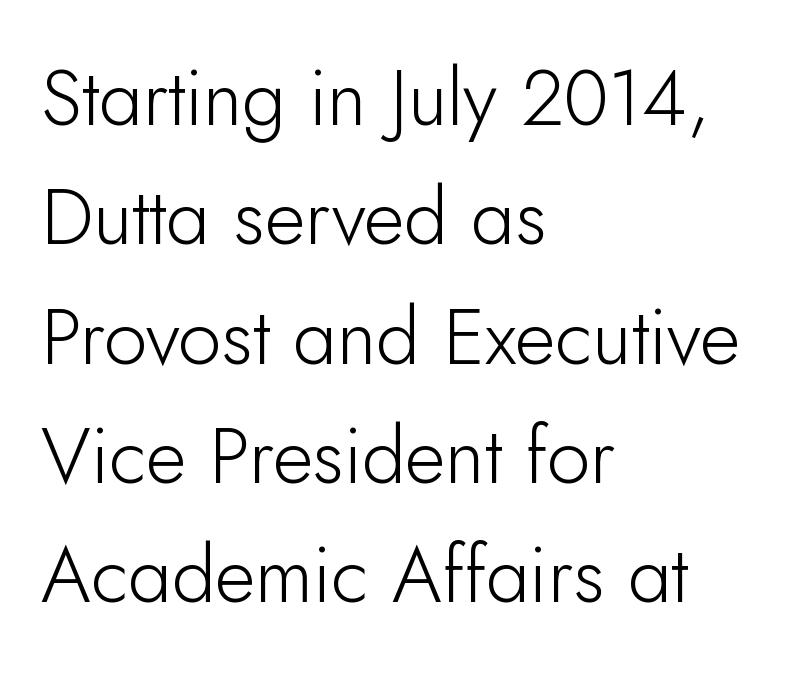
The image shows 78 px light sans-serif type, upright; set left-aligned, normal line spacing (1.53x), normal letter spacing, not underlined; low stroke contrast and a small x-height.
